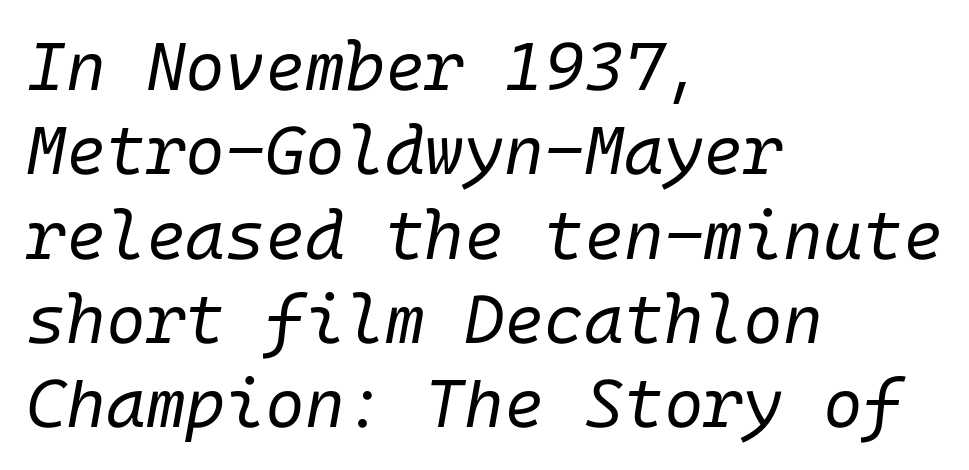
{"italic": "yes", "lean": "right", "slant_degrees": 10, "bold": "no", "weight": "regular", "width": "normal", "stroke_contrast": "low", "x_height": "medium", "underline": "no", "align": "left", "line_spacing_ratio": 1.24, "letter_spacing": "normal", "letter_spacing_em": 0.0, "glyph_px": 68}
